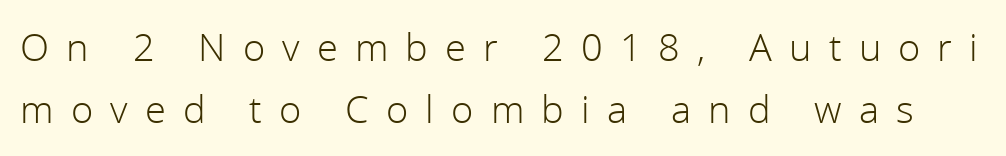
The image shows 38 px light sans-serif type, upright; set normal line spacing (1.64x), unusually wide letter spacing (+0.45 em), not underlined; a medium x-height.
